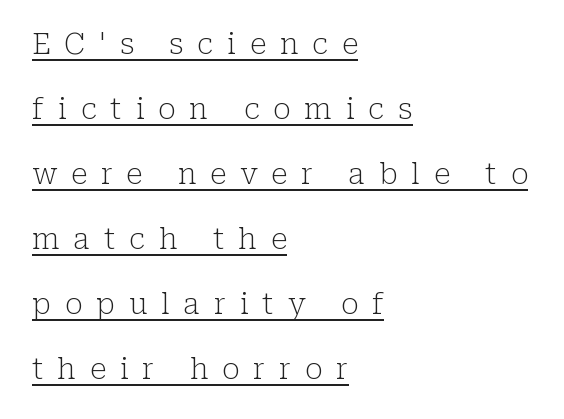
Q: Is the text bold? A: No.
Q: Is the text italic (slanted)? A: No, it is upright.
Q: Is the typeface a serif or a sans-serif typeface? A: Serif.
Q: Is the text underlined? A: Yes.
Q: How is the paragraph aligned? A: Left-aligned.
Q: Is the spacing between letters normal or unusually wide? A: Unusually wide.
Q: Is the spacing between lines tight, normal or loose? A: Loose.
Q: Width (condensed, normal, or wide)? A: Normal.
Q: Stroke contrast? A: Low.
Q: x-height? A: Medium.
Q: Monospaced? A: No.
